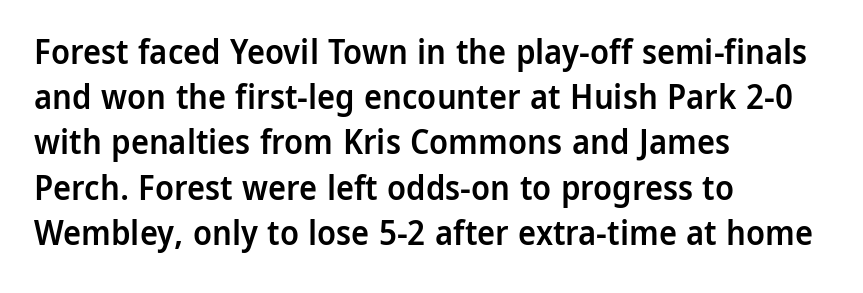
Q: Is the text bold? A: Semi-bold.
Q: Is the text italic (slanted)? A: No, it is upright.
Q: Is the typeface a serif or a sans-serif typeface? A: Sans-serif.
Q: Is the text underlined? A: No.
Q: How is the paragraph aligned? A: Left-aligned.
Q: Is the spacing between letters normal or unusually wide? A: Normal.
Q: Is the spacing between lines tight, normal or loose? A: Normal.
Q: Width (condensed, normal, or wide)? A: Normal.
Q: Stroke contrast? A: Low.
Q: x-height? A: Medium.
Q: Monospaced? A: No.
